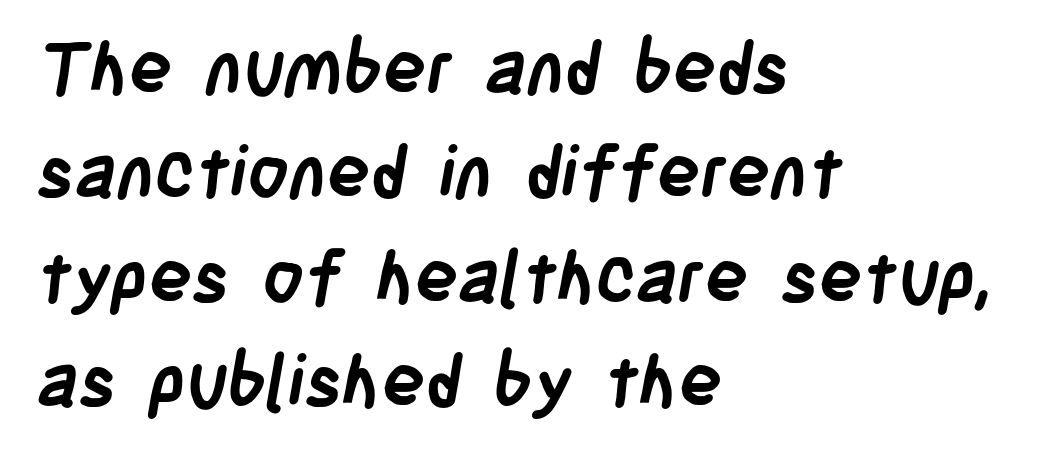
{"serif": "no", "bold": "yes", "weight": "semibold", "width": "condensed", "stroke_contrast": "low", "x_height": "large", "monospaced": "no", "underline": "no", "align": "left", "line_spacing": "normal", "line_spacing_ratio": 1.45, "letter_spacing": "normal", "letter_spacing_em": 0.0, "glyph_px": 72}
